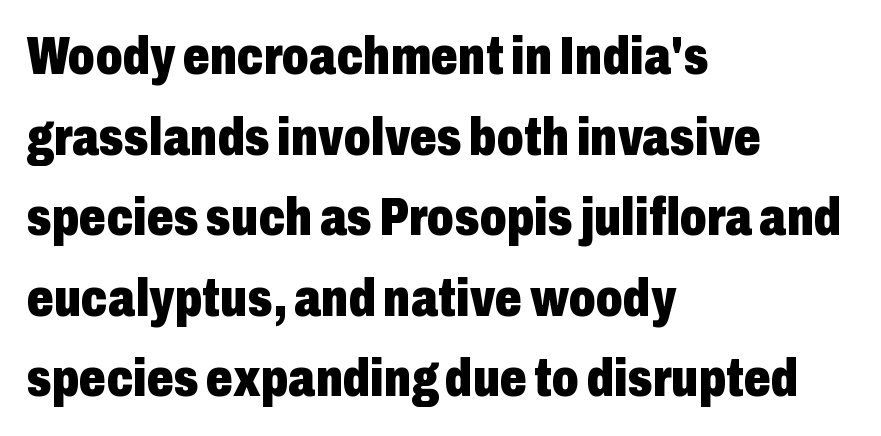
Nobody touched the tracking dial on this one. Caption: bold face, heavy strokes. The designer left line spacing at the default. Note the varied advance widths — an 'i' is clearly narrower than an 'm'. Stroke terminals: plain, sans-serif. Horizontally, the lines are justified to the leading edge only.
